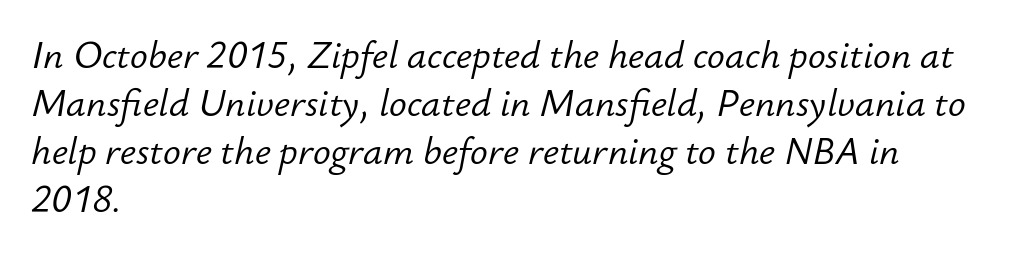
{"italic": "yes", "lean": "right", "slant_degrees": 12, "bold": "no", "weight": "light", "width": "normal", "stroke_contrast": "low", "x_height": "small", "monospaced": "no", "underline": "no", "align": "left", "line_spacing": "normal", "line_spacing_ratio": 1.3, "letter_spacing": "normal", "letter_spacing_em": 0.0, "glyph_px": 37}
